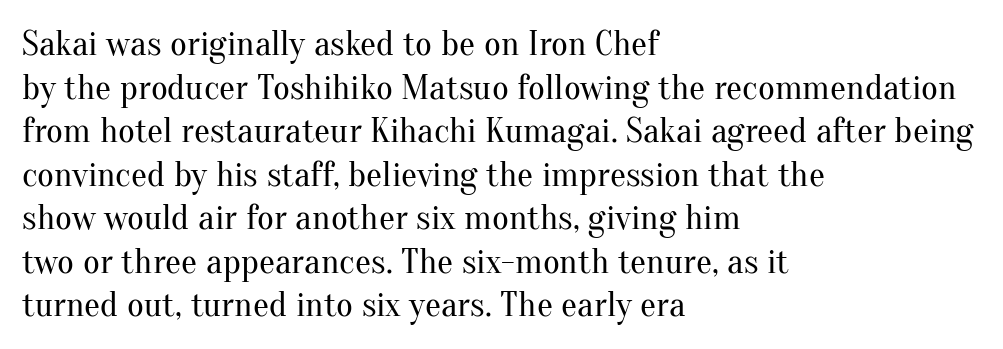
Q: Is the text bold? A: No.
Q: Is the text italic (slanted)? A: No, it is upright.
Q: Is the typeface a serif or a sans-serif typeface? A: Serif.
Q: Is the text underlined? A: No.
Q: How is the paragraph aligned? A: Left-aligned.
Q: Is the spacing between letters normal or unusually wide? A: Normal.
Q: Width (condensed, normal, or wide)? A: Normal.
Q: Stroke contrast? A: Medium.
Q: x-height? A: Small.
Q: Monospaced? A: No.
